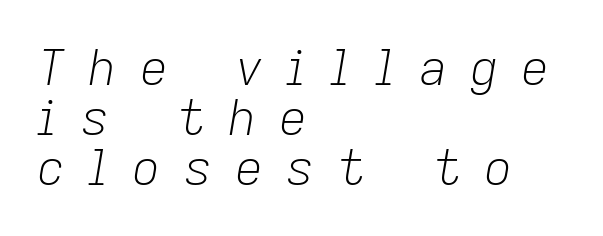
Tracking here is generous; glyphs stand well apart from one another. Heft: none added — not bold. The area under the type is left untouched. The letters advance in unequal steps, a hallmark of proportional type.
